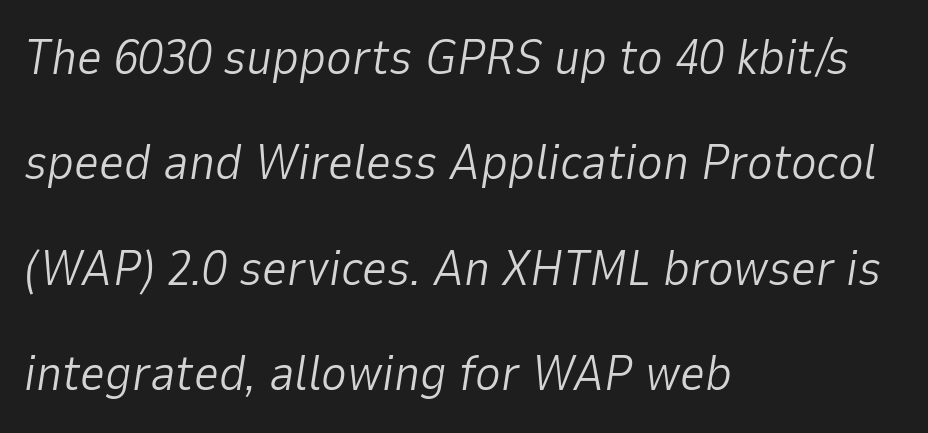
Weight: regular or lighter. Nobody touched the tracking dial on this one. The foot of each line stays bare and open. The letters advance in unequal steps, a hallmark of proportional type. Casual observation: everything's shoved over to the left. Loosely led — the rows are spread out.
